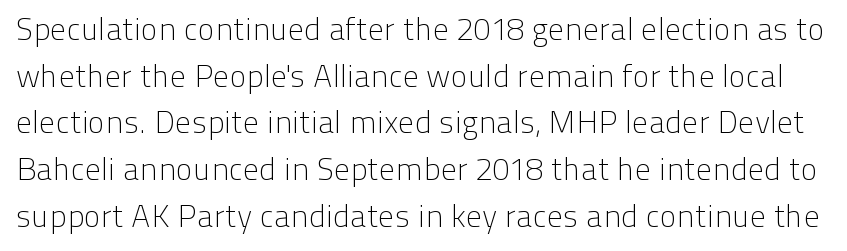
The image shows 32 px light sans-serif type, upright; set normal line spacing (1.46x), normal letter spacing, not underlined; low stroke contrast and a medium x-height.
